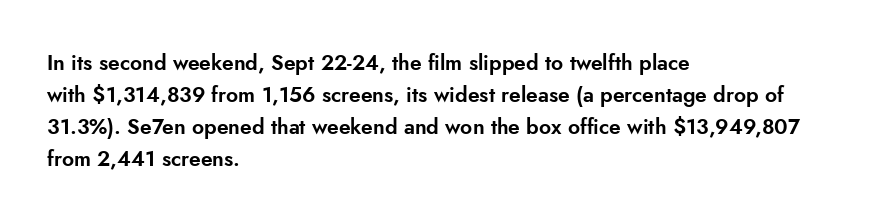
{"italic": "no", "underline": "no", "align": "left", "line_spacing": "normal", "line_spacing_ratio": 1.52, "letter_spacing": "normal", "letter_spacing_em": 0.0, "glyph_px": 21}
